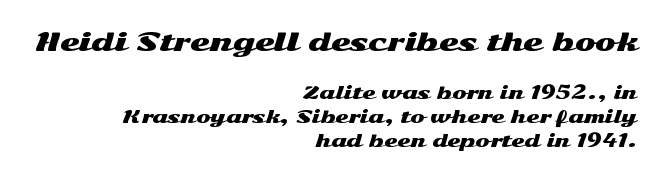
Is the lower block the larger one? No — the upper block carries the bigger type. The rows are spaced the way most documents space them. Words appear dense and cohesive because spacing is normal. The typesetter chose a ragged-left arrangement here. This rendering features lettering with no underline.
